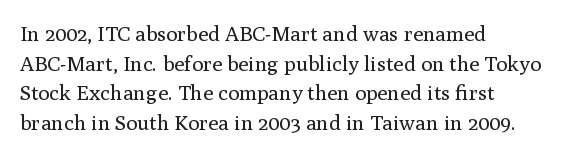
Quick note: underline off. Do the letters lean? They stand straight. The text block is weighted toward the left margin, trailing off unevenly rightward. This rendering leaves character spacing at its baseline value. Vertical spacing — default.
